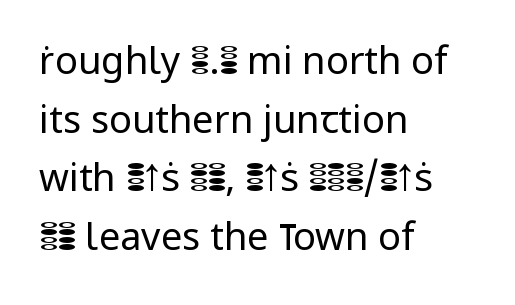
The image shows 38 px regular-weight sans-serif type, upright; set left-aligned, normal line spacing (1.54x), normal letter spacing, not underlined; low stroke contrast and a medium x-height.
